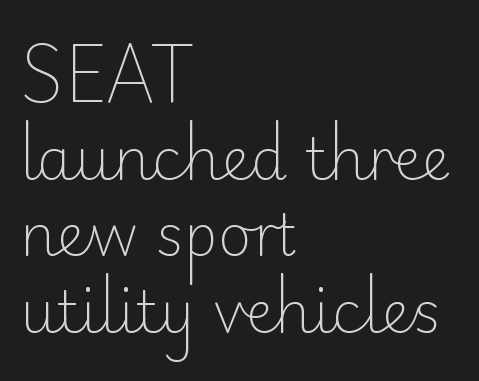
{"serif": "no", "italic": "no", "bold": "no", "weight": "light", "width": "normal", "stroke_contrast": "low", "x_height": "small", "monospaced": "no", "underline": "no", "align": "left", "line_spacing": "normal", "line_spacing_ratio": 1.32, "letter_spacing": "normal", "letter_spacing_em": 0.0, "glyph_px": 58}
